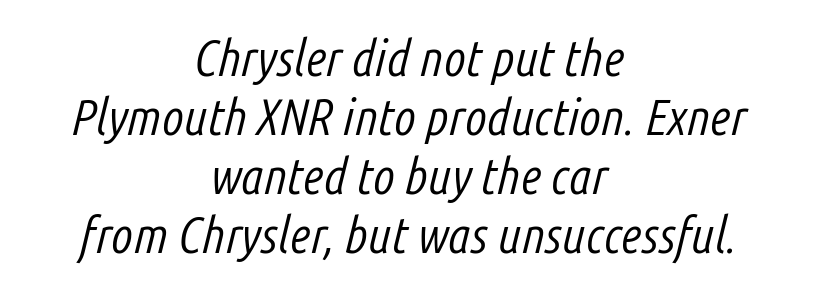
Q: Is the text bold? A: No.
Q: Is the text italic (slanted)? A: Yes, it leans right by about 14 degrees.
Q: Is the text underlined? A: No.
Q: How is the paragraph aligned? A: Centered.
Q: Is the spacing between letters normal or unusually wide? A: Normal.
Q: Width (condensed, normal, or wide)? A: Condensed.
Q: Stroke contrast? A: Low.
Q: x-height? A: Medium.
Q: Monospaced? A: No.
